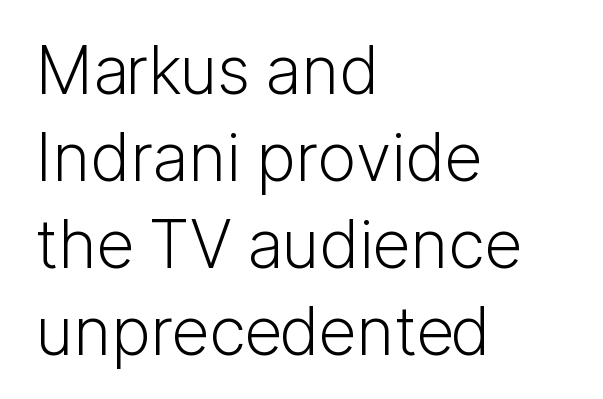
The image shows 66 px light sans-serif type, upright; set left-aligned, normal line spacing (1.32x), normal letter spacing, not underlined; low stroke contrast and a medium x-height.
